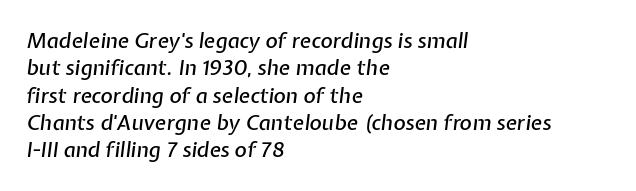
Q: Is the text italic (slanted)? A: Yes, it leans right by about 7 degrees.
Q: Is the text underlined? A: No.
Q: How is the paragraph aligned? A: Left-aligned.
Q: Is the spacing between letters normal or unusually wide? A: Normal.
Q: Is the spacing between lines tight, normal or loose? A: Normal.
